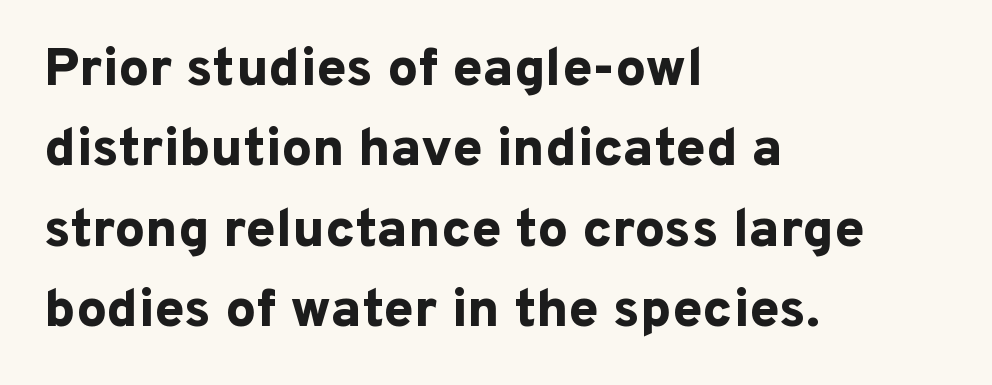
When letters stand straight like this, we call the style roman or upright. Classification — sans serif. The leading is moderate, giving the passage an even texture. Weight: bold.
